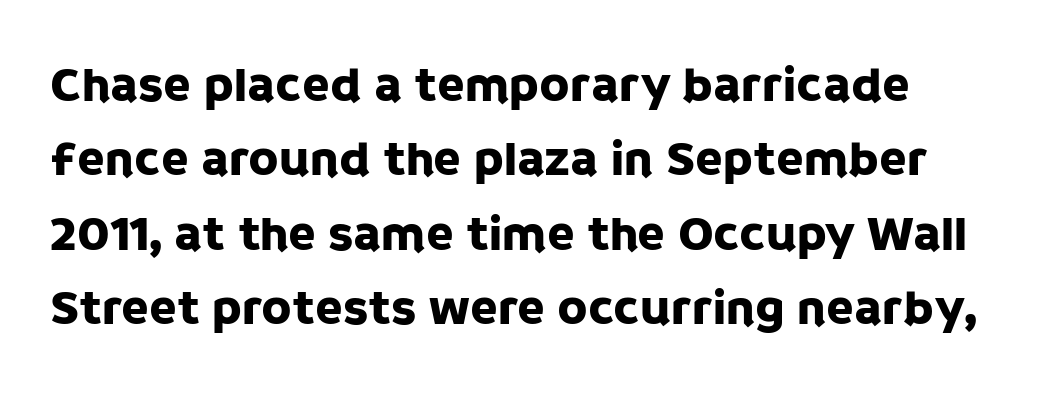
The image shows 50 px sans-serif type, upright; set normal line spacing (1.49x), normal letter spacing, not underlined; low stroke contrast and a large x-height.
